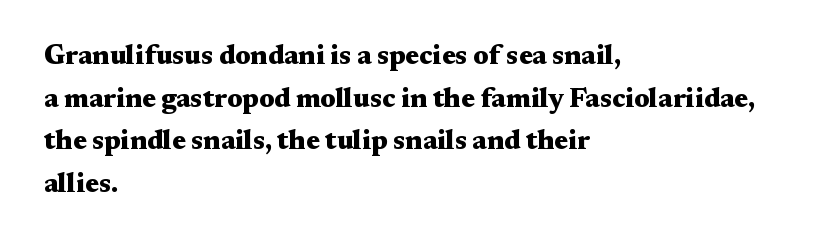
The image shows 27 px bold type, upright; set left-aligned, normal line spacing (1.58x), normal letter spacing, not underlined.
